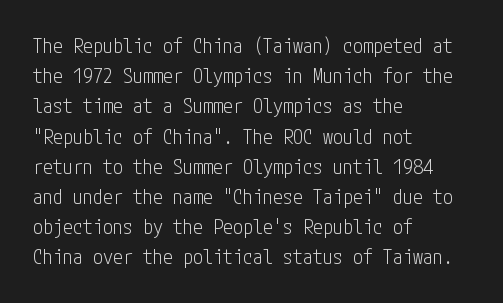
{"italic": "no", "bold": "no", "underline": "no", "align": "left", "line_spacing": "normal", "line_spacing_ratio": 1.51, "letter_spacing": "normal", "letter_spacing_em": 0.0, "glyph_px": 20}
